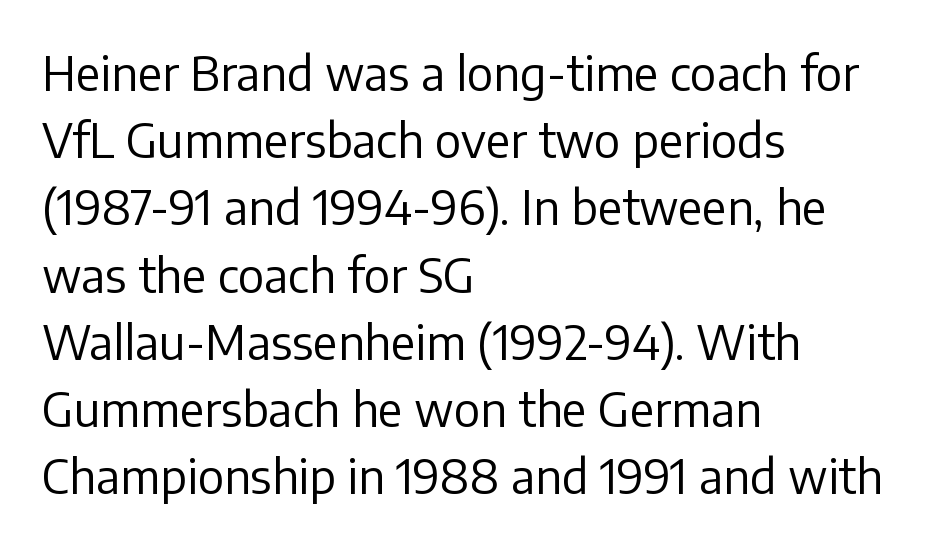
The image shows 47 px regular-weight sans-serif type, upright; set left-aligned, normal line spacing (1.43x), normal letter spacing, not underlined; low stroke contrast and a medium x-height.
